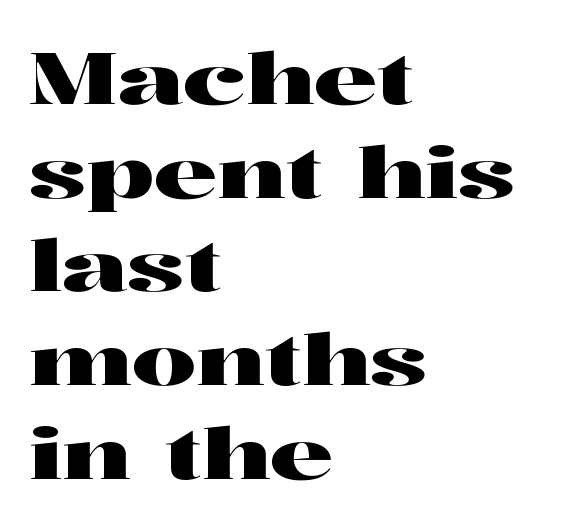
{"serif": "yes", "italic": "no", "width": "wide", "stroke_contrast": "high", "x_height": "medium", "monospaced": "no", "underline": "no", "align": "left", "line_spacing": "normal", "line_spacing_ratio": 1.32, "letter_spacing": "normal", "letter_spacing_em": 0.0, "glyph_px": 71}
